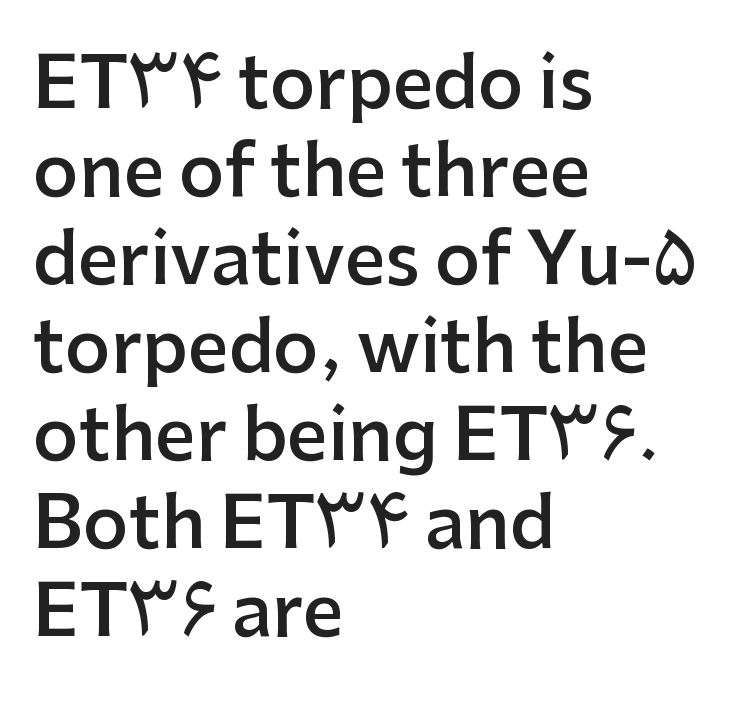
{"serif": "no", "italic": "no", "bold": "semi", "weight": "semibold", "width": "normal", "stroke_contrast": "low", "x_height": "medium", "monospaced": "no", "underline": "no", "align": "left", "line_spacing_ratio": 1.24, "letter_spacing": "normal", "letter_spacing_em": 0.0, "glyph_px": 71}
